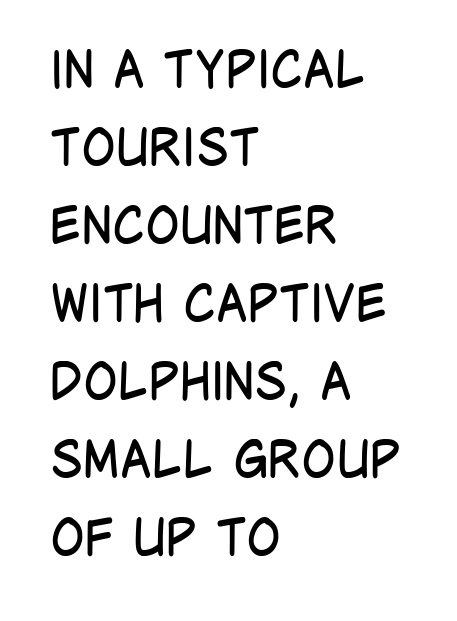
{"serif": "no", "italic": "no", "bold": "no", "weight": "regular", "width": "condensed", "stroke_contrast": "low", "x_height": "large", "monospaced": "no", "underline": "no", "align": "left", "line_spacing": "normal", "line_spacing_ratio": 1.53, "letter_spacing": "normal", "letter_spacing_em": 0.0, "glyph_px": 51}
